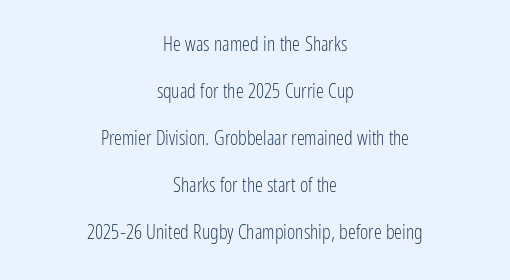
Q: Is the text bold? A: No.
Q: Is the text italic (slanted)? A: No, it is upright.
Q: Is the text underlined? A: No.
Q: How is the paragraph aligned? A: Centered.
Q: Is the spacing between letters normal or unusually wide? A: Normal.
Q: Is the spacing between lines tight, normal or loose? A: Loose.
